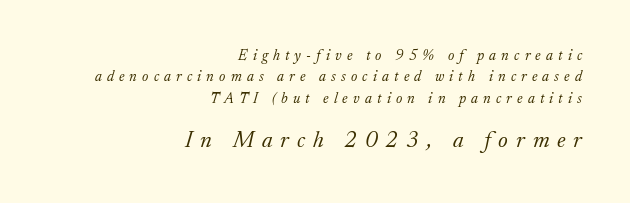
Q: Is the text bold? A: No.
Q: Is the text italic (slanted)? A: Yes, it leans right by about 17 degrees.
Q: Is the text underlined? A: No.
Q: How is the paragraph aligned? A: Right-aligned.
Q: Is the spacing between letters normal or unusually wide? A: Unusually wide.
Q: Is the spacing between lines tight, normal or loose? A: Normal.
Q: Which block of text is set in a larger size, the first (top) or the second (bottom)? A: The second (bottom) one.
